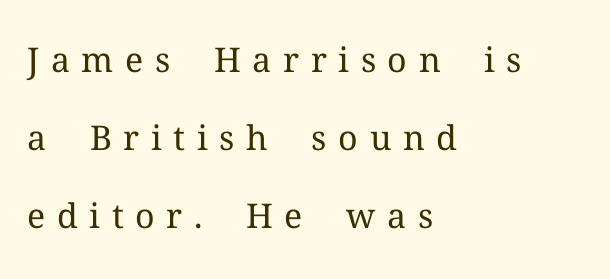
{"serif": "yes", "italic": "no", "bold": "no", "weight": "regular", "width": "normal", "stroke_contrast": "medium", "x_height": "medium", "monospaced": "no", "underline": "no", "align": "left", "line_spacing": "loose", "line_spacing_ratio": 2.29, "letter_spacing": "wide", "letter_spacing_em": 0.34, "glyph_px": 34}
